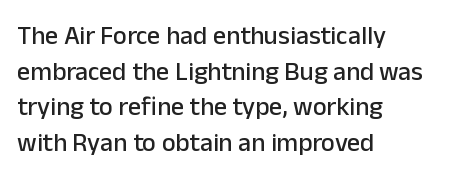
{"italic": "no", "underline": "no", "align": "left", "line_spacing": "normal", "line_spacing_ratio": 1.37, "letter_spacing": "normal", "letter_spacing_em": 0.0, "glyph_px": 26}
